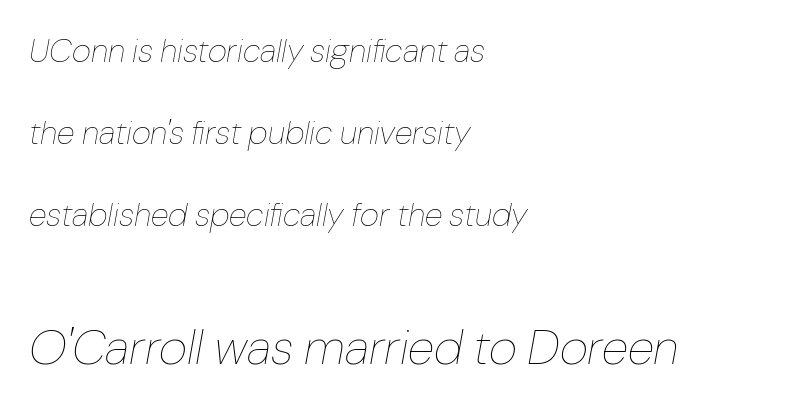
{"italic": "yes", "lean": "right", "slant_degrees": 10, "bold": "no", "weight": "thin", "width": "normal", "stroke_contrast": "low", "x_height": "medium", "monospaced": "no", "underline": "no", "align": "left", "line_spacing": "loose", "line_spacing_ratio": 2.49, "letter_spacing": "normal", "letter_spacing_em": 0.0, "larger_block": "second", "size_ratio": 1.48, "glyph_px": 49}
